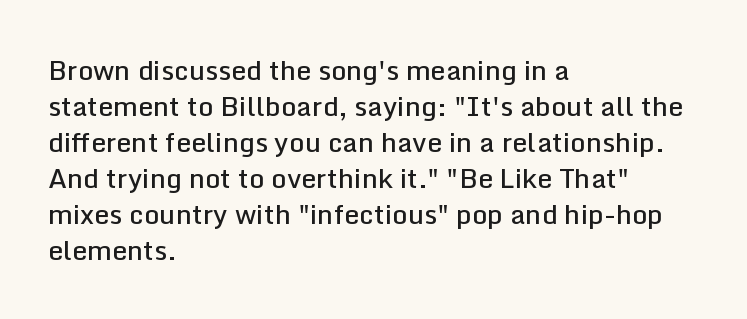
Q: Is the text bold? A: Semi-bold.
Q: Is the text italic (slanted)? A: No, it is upright.
Q: Is the text underlined? A: No.
Q: How is the paragraph aligned? A: Left-aligned.
Q: Is the spacing between letters normal or unusually wide? A: Normal.
Q: Is the spacing between lines tight, normal or loose? A: Normal.
